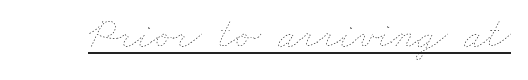
The image shows 43 px thin, wide type; set normal letter spacing, underlined; low stroke contrast and a small x-height.
